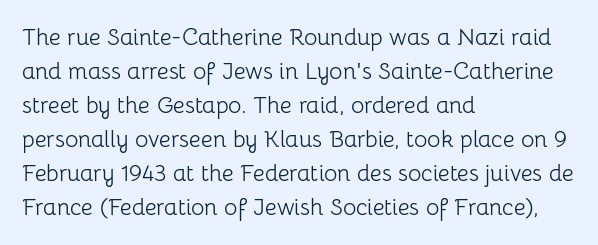
Q: Is the text bold? A: No.
Q: Is the text italic (slanted)? A: No, it is upright.
Q: Is the text underlined? A: No.
Q: How is the paragraph aligned? A: Left-aligned.
Q: Is the spacing between letters normal or unusually wide? A: Normal.
Q: Is the spacing between lines tight, normal or loose? A: Normal.
